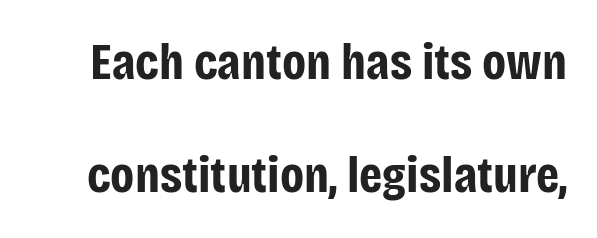
Q: Is the text bold? A: Yes.
Q: Is the text italic (slanted)? A: No, it is upright.
Q: Is the typeface a serif or a sans-serif typeface? A: Sans-serif.
Q: Is the text underlined? A: No.
Q: Is the spacing between letters normal or unusually wide? A: Normal.
Q: Is the spacing between lines tight, normal or loose? A: Loose.
Q: Width (condensed, normal, or wide)? A: Condensed.
Q: Stroke contrast? A: Low.
Q: x-height? A: Large.
Q: Monospaced? A: No.
